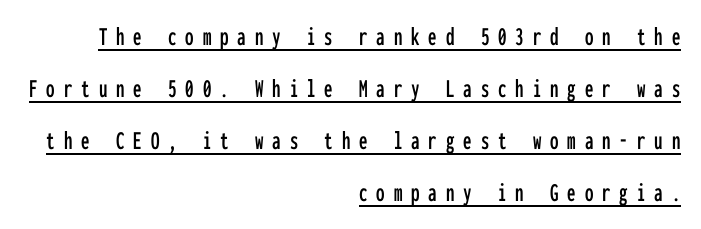
No italicization has been applied; the sample stays upright. You could fit nearly another row in the gap between these rows. The passage shown is underscored from start to finish. Notice how the passage keeps a crisp vertical edge on the right only. There is plenty of visible air inserted between adjacent glyphs.
